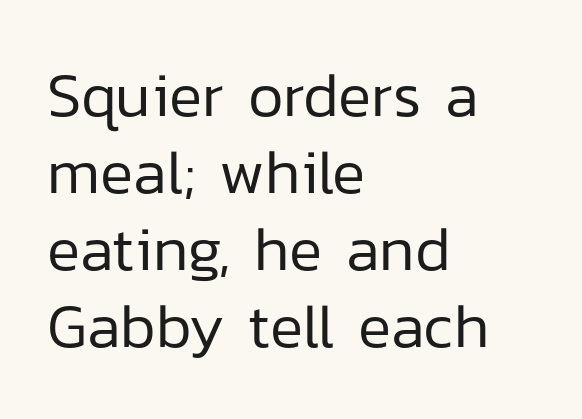
Look at the tracking — it's just the regular setting, nothing added. This rendering employs a face without finishing strokes, i.e., a sans-serif. One-word summary of the alignment: left. You can tell it's not italic because the verticals are truly vertical. This sample has the flowing, uneven cadence of proportional lettering.
